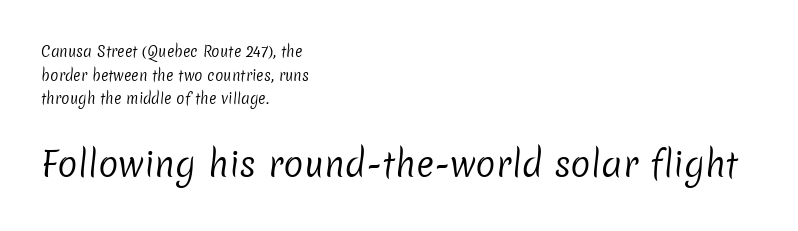
Q: Is the text bold? A: No.
Q: Is the typeface a serif or a sans-serif typeface? A: Sans-serif.
Q: Is the text underlined? A: No.
Q: How is the paragraph aligned? A: Left-aligned.
Q: Is the spacing between letters normal or unusually wide? A: Normal.
Q: Is the spacing between lines tight, normal or loose? A: Normal.
Q: Which block of text is set in a larger size, the first (top) or the second (bottom)? A: The second (bottom) one.
Q: Width (condensed, normal, or wide)? A: Normal.
Q: Stroke contrast? A: Low.
Q: x-height? A: Medium.
Q: Monospaced? A: No.
